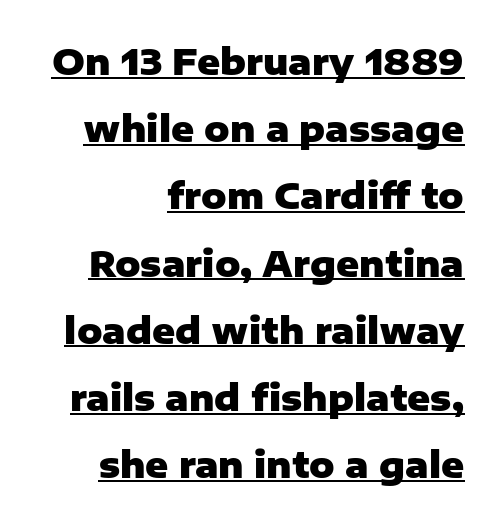
Q: Is the text bold? A: Yes.
Q: Is the text italic (slanted)? A: No, it is upright.
Q: Is the typeface a serif or a sans-serif typeface? A: Sans-serif.
Q: Is the text underlined? A: Yes.
Q: How is the paragraph aligned? A: Right-aligned.
Q: Is the spacing between letters normal or unusually wide? A: Normal.
Q: Is the spacing between lines tight, normal or loose? A: Loose.
Q: Width (condensed, normal, or wide)? A: Normal.
Q: Stroke contrast? A: Low.
Q: x-height? A: Medium.
Q: Monospaced? A: No.
